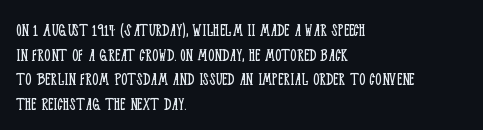
{"italic": "no", "bold": "no", "underline": "no", "align": "left", "line_spacing_ratio": 1.23, "letter_spacing": "normal", "letter_spacing_em": 0.0, "glyph_px": 20}
